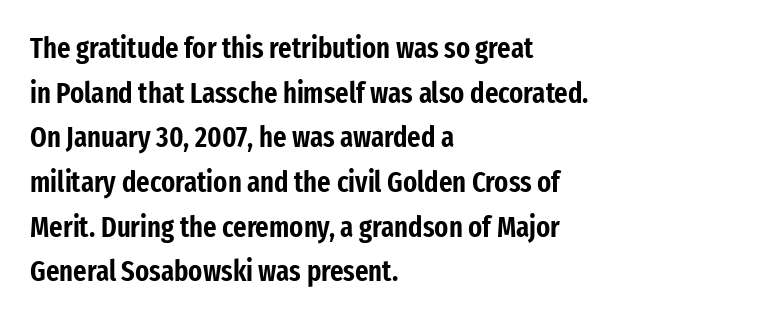
Descender tails drop into unmarked territory. Horizontally, the lines are justified to the leading edge only. Looks like regular typesetting: each glyph gets only the width it needs. Check where the strokes stop: nothing finishes them off — pure sans.
